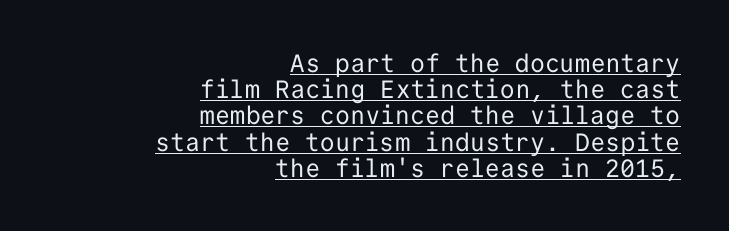
{"italic": "no", "bold": "no", "underline": "yes", "align": "right", "line_spacing": "tight", "line_spacing_ratio": 1.05, "letter_spacing": "normal", "letter_spacing_em": 0.0, "glyph_px": 25}
